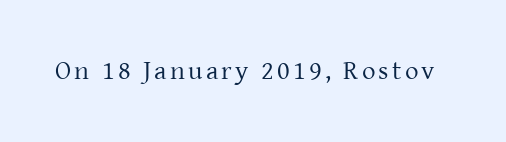
{"italic": "no", "bold": "no", "underline": "no", "glyph_px": 27}
